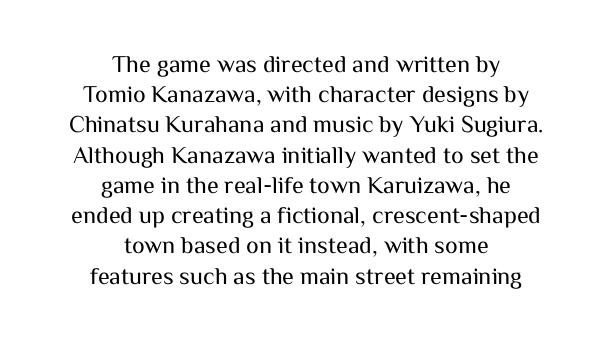
The image shows 24 px text type, upright; set centered, normal line spacing (1.26x), normal letter spacing, not underlined.
